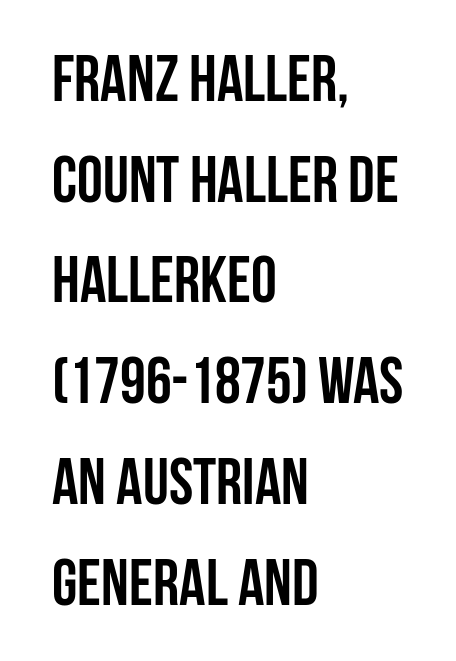
Q: Is the text bold? A: Yes.
Q: Is the text italic (slanted)? A: No, it is upright.
Q: Is the typeface a serif or a sans-serif typeface? A: Sans-serif.
Q: Is the text underlined? A: No.
Q: How is the paragraph aligned? A: Left-aligned.
Q: Is the spacing between letters normal or unusually wide? A: Normal.
Q: Is the spacing between lines tight, normal or loose? A: Normal.
Q: Width (condensed, normal, or wide)? A: Condensed.
Q: Stroke contrast? A: Low.
Q: x-height? A: Large.
Q: Monospaced? A: No.
